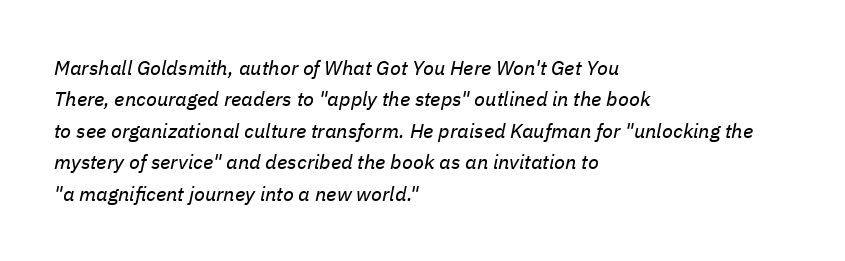
Q: Is the text bold? A: No.
Q: Is the text italic (slanted)? A: Yes, it leans right by about 11 degrees.
Q: Is the text underlined? A: No.
Q: How is the paragraph aligned? A: Left-aligned.
Q: Is the spacing between letters normal or unusually wide? A: Normal.
Q: Is the spacing between lines tight, normal or loose? A: Normal.
